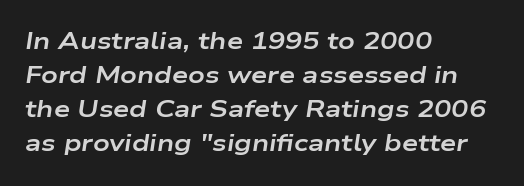
Q: Is the text bold? A: Yes.
Q: Is the text italic (slanted)? A: Yes, it leans right by about 9 degrees.
Q: Is the text underlined? A: No.
Q: How is the paragraph aligned? A: Left-aligned.
Q: Is the spacing between letters normal or unusually wide? A: Normal.
Q: Is the spacing between lines tight, normal or loose? A: Normal.
